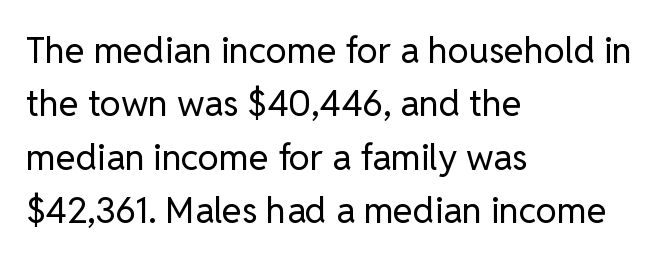
Q: Is the text bold? A: No.
Q: Is the text italic (slanted)? A: No, it is upright.
Q: Is the typeface a serif or a sans-serif typeface? A: Sans-serif.
Q: Is the text underlined? A: No.
Q: How is the paragraph aligned? A: Left-aligned.
Q: Is the spacing between letters normal or unusually wide? A: Normal.
Q: Is the spacing between lines tight, normal or loose? A: Normal.
Q: Width (condensed, normal, or wide)? A: Normal.
Q: Stroke contrast? A: Low.
Q: x-height? A: Medium.
Q: Monospaced? A: No.
